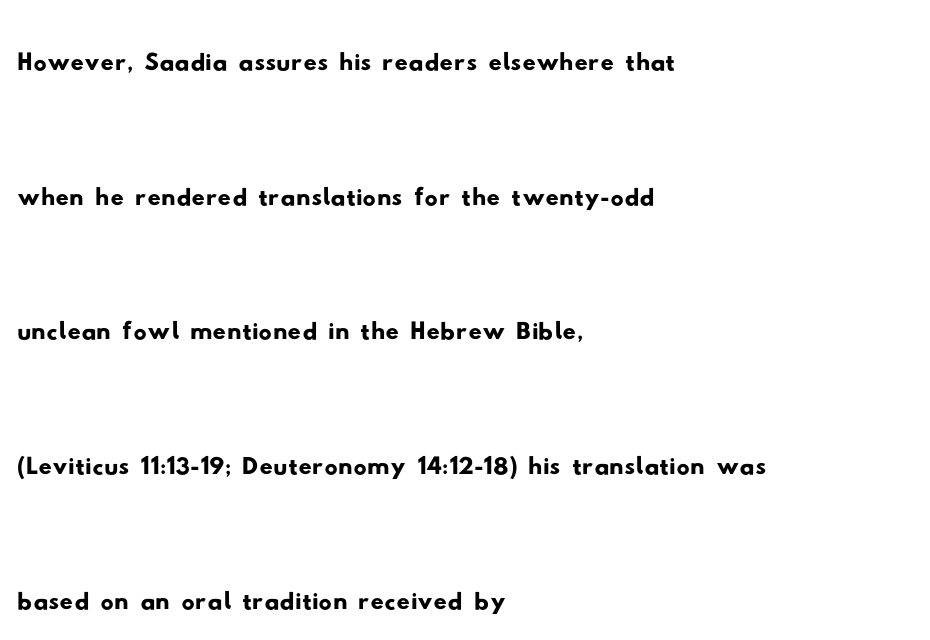
The image shows 66 px wide sans-serif type; set left-aligned, loose line spacing (2.04x), normal letter spacing, not underlined; low stroke contrast and a small x-height.
